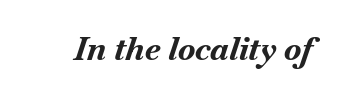
Q: Is the text bold? A: Yes.
Q: Is the text italic (slanted)? A: Yes, it leans right by about 18 degrees.
Q: Is the text underlined? A: No.
Q: Is the spacing between letters normal or unusually wide? A: Normal.
Q: Width (condensed, normal, or wide)? A: Normal.
Q: Stroke contrast? A: Medium.
Q: x-height? A: Small.
Q: Monospaced? A: No.
